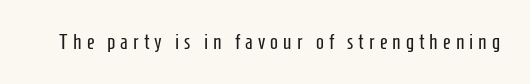
{"italic": "no", "bold": "no", "underline": "no", "letter_spacing": "wide", "letter_spacing_em": 0.24, "glyph_px": 21}
